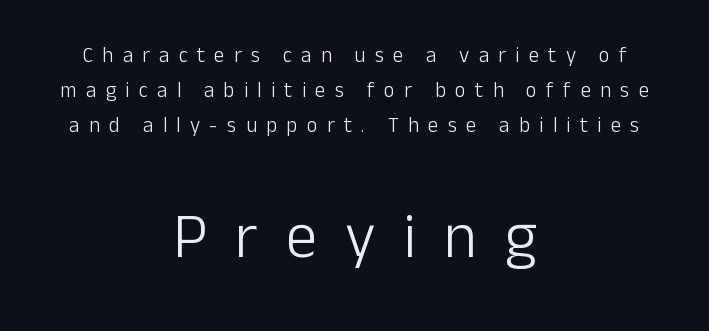
Q: Is the text bold? A: No.
Q: Is the text italic (slanted)? A: No, it is upright.
Q: Is the typeface a serif or a sans-serif typeface? A: Sans-serif.
Q: Is the text underlined? A: No.
Q: How is the paragraph aligned? A: Centered.
Q: Is the spacing between letters normal or unusually wide? A: Unusually wide.
Q: Is the spacing between lines tight, normal or loose? A: Normal.
Q: Which block of text is set in a larger size, the first (top) or the second (bottom)? A: The second (bottom) one.
Q: Width (condensed, normal, or wide)? A: Normal.
Q: Stroke contrast? A: Low.
Q: x-height? A: Medium.
Q: Monospaced? A: No.
